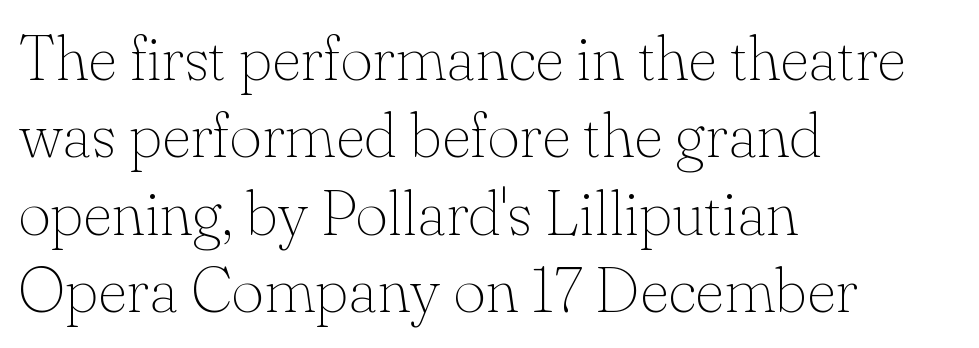
Q: Is the text bold? A: No.
Q: Is the text italic (slanted)? A: No, it is upright.
Q: Is the typeface a serif or a sans-serif typeface? A: Serif.
Q: Is the text underlined? A: No.
Q: How is the paragraph aligned? A: Left-aligned.
Q: Is the spacing between letters normal or unusually wide? A: Normal.
Q: Width (condensed, normal, or wide)? A: Normal.
Q: Stroke contrast? A: Low.
Q: x-height? A: Small.
Q: Monospaced? A: No.
